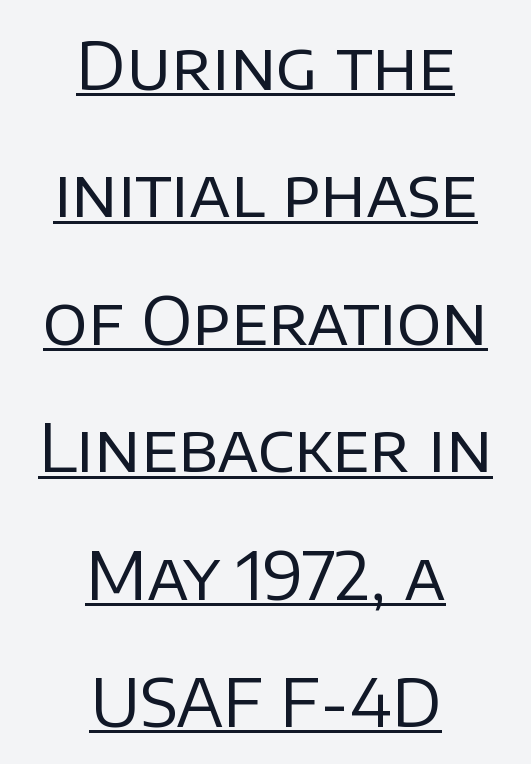
Q: Is the text bold? A: No.
Q: Is the text italic (slanted)? A: No, it is upright.
Q: Is the typeface a serif or a sans-serif typeface? A: Sans-serif.
Q: Is the text underlined? A: Yes.
Q: How is the paragraph aligned? A: Centered.
Q: Is the spacing between letters normal or unusually wide? A: Normal.
Q: Is the spacing between lines tight, normal or loose? A: Loose.
Q: Width (condensed, normal, or wide)? A: Normal.
Q: Stroke contrast? A: Low.
Q: x-height? A: Large.
Q: Monospaced? A: No.
